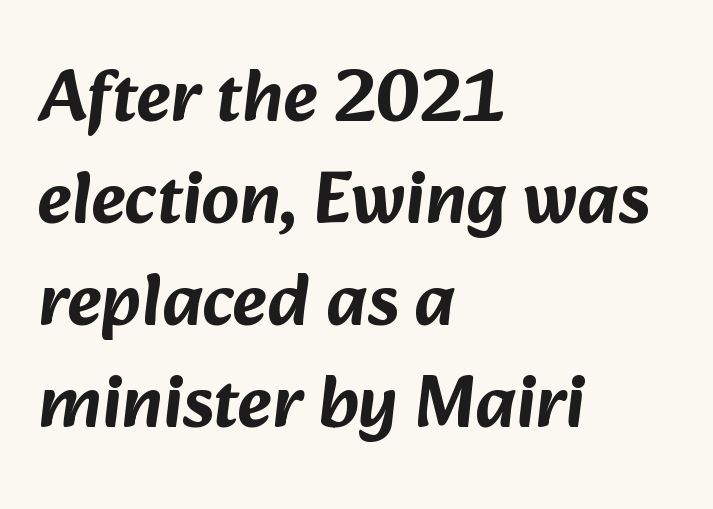
The image shows 74 px sans-serif type; set left-aligned, normal line spacing (1.38x), normal letter spacing, not underlined; low stroke contrast and a medium x-height.
